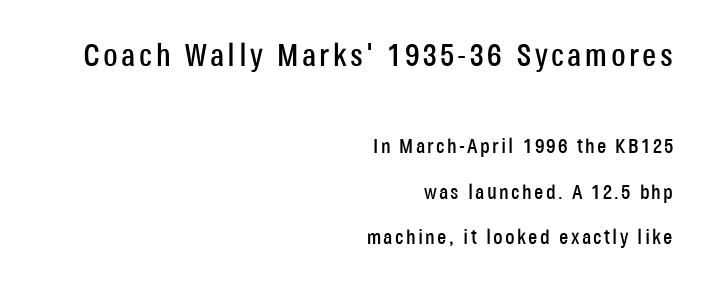
The image shows 32 px condensed sans-serif type, upright; set right-aligned, loose line spacing (2.17x), not underlined; the first (top) block is 1.52x larger; low stroke contrast and a large x-height.
